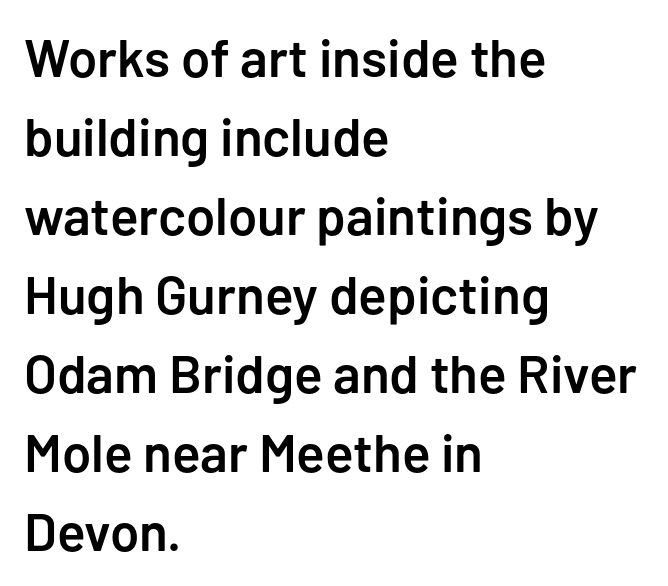
Typographically, this falls in the sans-serif category. These lines were composed using upright roman letters. The line texture is even and compact thanks to regular tracking. Words float on clear page, feet unadorned. How would I describe the line gaps? Plain and ordinary. The rendering anchors every line to the left-hand side.
